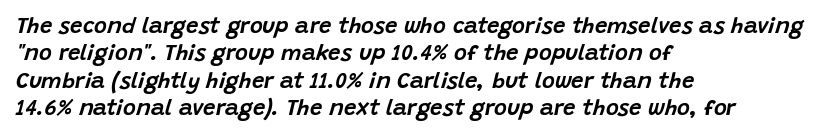
Nothing unusual about the tracking: characters are spaced as the font intends. Notice how the stems are inclined rather than vertical — that's the hallmark of italics. Has an underline been added? It has not. Typeset ragged right — the left edge is the straight one.
